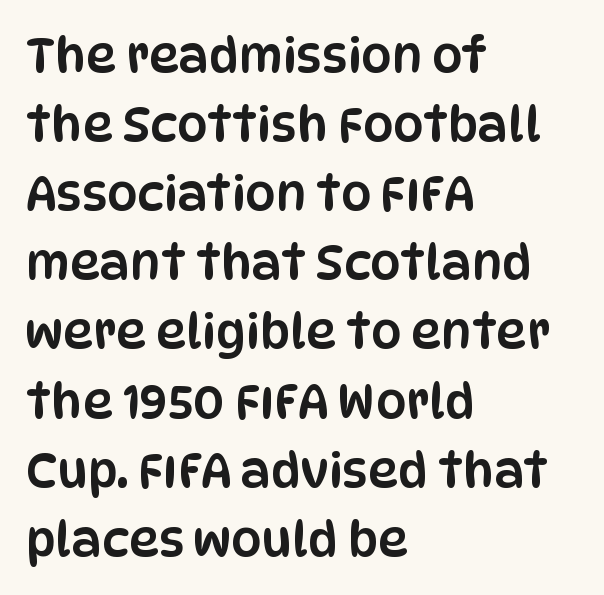
The image shows 48 px condensed sans-serif type, upright; set left-aligned, normal line spacing (1.44x), normal letter spacing, not underlined; low stroke contrast and a large x-height.
